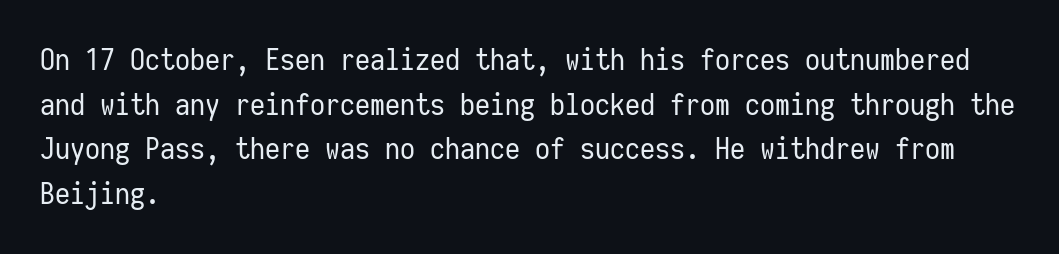
{"serif": "no", "italic": "no", "bold": "no", "weight": "regular", "width": "condensed", "stroke_contrast": "low", "x_height": "medium", "monospaced": "yes", "underline": "no", "align": "left", "line_spacing": "normal", "line_spacing_ratio": 1.49, "letter_spacing": "normal", "letter_spacing_em": 0.0, "glyph_px": 30}
